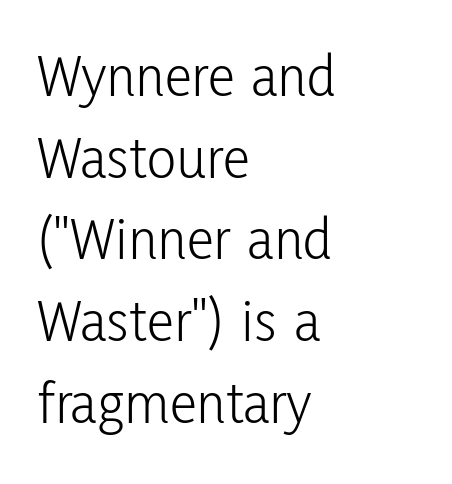
The image shows 61 px light, condensed sans-serif type, upright; set left-aligned, normal line spacing (1.34x), normal letter spacing, not underlined; low stroke contrast and a medium x-height.
